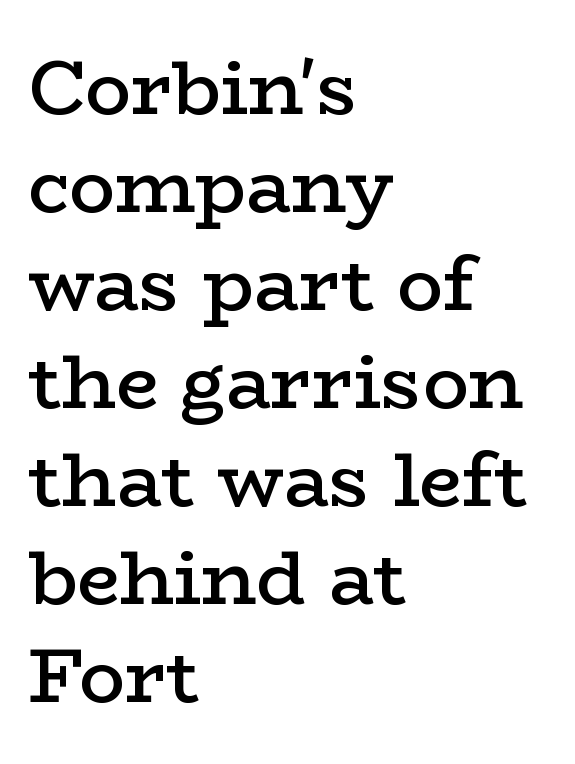
{"serif": "yes", "italic": "no", "bold": "semi", "weight": "semibold", "width": "wide", "stroke_contrast": "low", "x_height": "medium", "monospaced": "no", "underline": "no", "align": "left", "line_spacing": "normal", "line_spacing_ratio": 1.29, "letter_spacing": "normal", "letter_spacing_em": 0.0, "glyph_px": 76}
